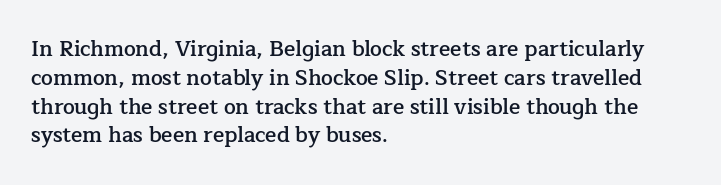
{"italic": "no", "bold": "semi", "underline": "no", "align": "left", "line_spacing": "normal", "line_spacing_ratio": 1.37, "letter_spacing": "normal", "letter_spacing_em": 0.0, "glyph_px": 21}
